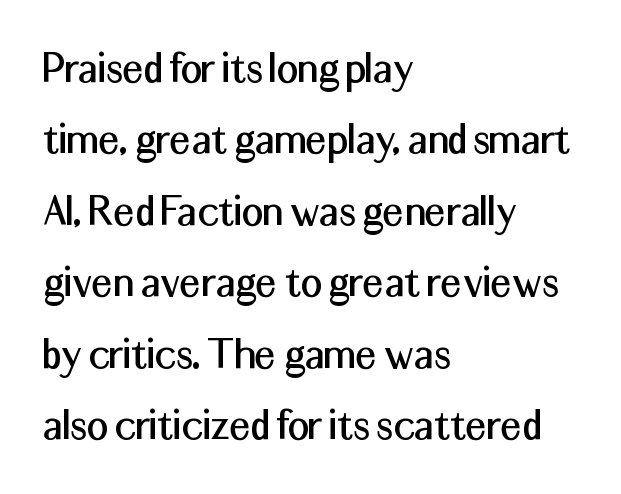
{"serif": "no", "italic": "no", "width": "normal", "stroke_contrast": "medium", "x_height": "medium", "monospaced": "no", "underline": "no", "align": "left", "line_spacing": "normal", "line_spacing_ratio": 1.52, "letter_spacing": "normal", "letter_spacing_em": 0.0, "glyph_px": 47}
